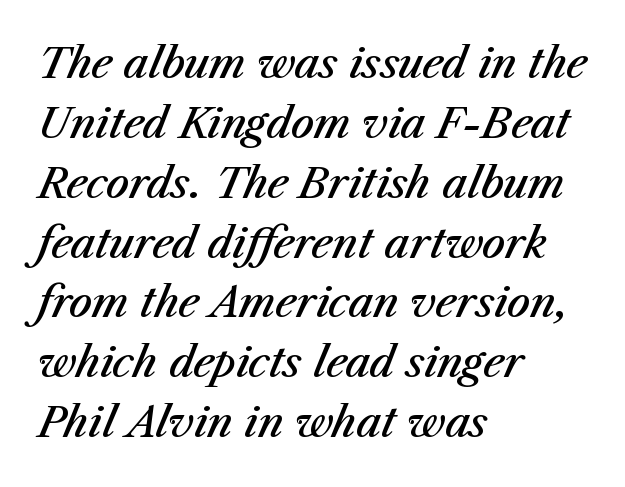
The rendering uses a moderate line-height, typical for paragraphs. Words float on clear page, feet unadorned. A somewhat darkened texture: the type is semibold rather than bold. You could not count columns in this text — the font is proportionally spaced.
